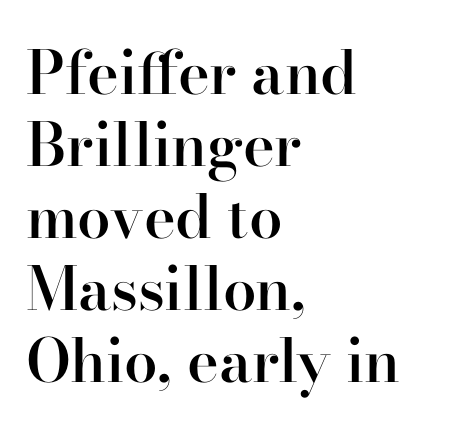
{"serif": "yes", "italic": "no", "bold": "semi", "weight": "semibold", "width": "normal", "stroke_contrast": "high", "x_height": "small", "monospaced": "no", "underline": "no", "align": "left", "line_spacing_ratio": 1.2, "letter_spacing": "normal", "letter_spacing_em": 0.0, "glyph_px": 60}
